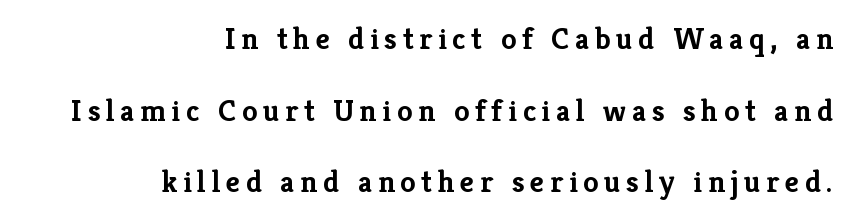
If you drew a line through each stem, it would be perfectly vertical. These words are printed bold, with thick strokes throughout. The characters display serif detailing at their extremities. Honestly, there is no underline to notice here at all.
